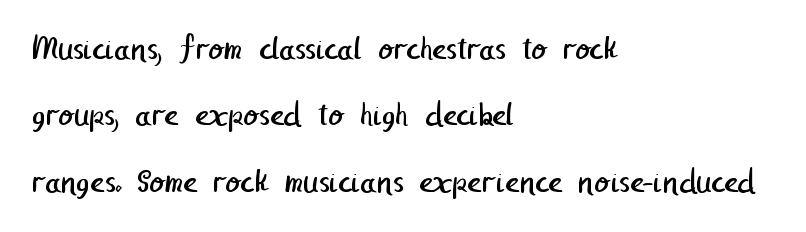
Widely set lines give the paragraph a tall, airy silhouette. Tracking value appears to be zero — textbook default spacing. The characters display no serif detailing; their extremities are plain. Weight: in the light-to-regular range.
